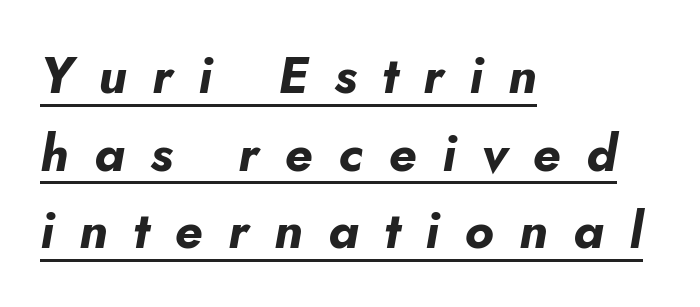
The image shows 51 px bold type, italic (leaning right); set left-aligned, normal line spacing (1.52x), unusually wide letter spacing (+0.5 em), underlined; low stroke contrast and a small x-height.
